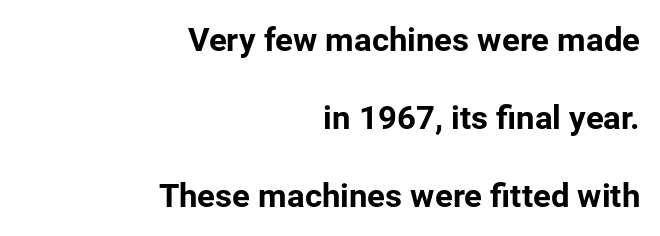
The typeface chosen for these lines omits serifs. The face used here is proportionally spaced, like ordinary book or web type. Compared with a flush-left layout, this one pins lines to the opposite, right side. Does the lettering tilt? It doesn't — this is upright. You'd pick this weight for a headline — it's a proper bold.
